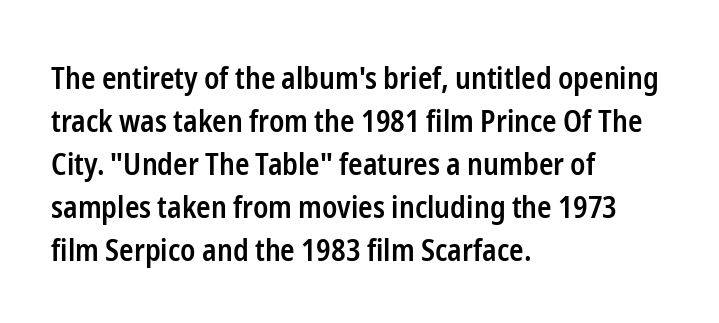
{"serif": "no", "italic": "no", "bold": "semi", "weight": "semibold", "width": "condensed", "stroke_contrast": "low", "x_height": "medium", "monospaced": "no", "underline": "no", "align": "left", "line_spacing": "normal", "line_spacing_ratio": 1.43, "letter_spacing": "normal", "letter_spacing_em": 0.0, "glyph_px": 30}
